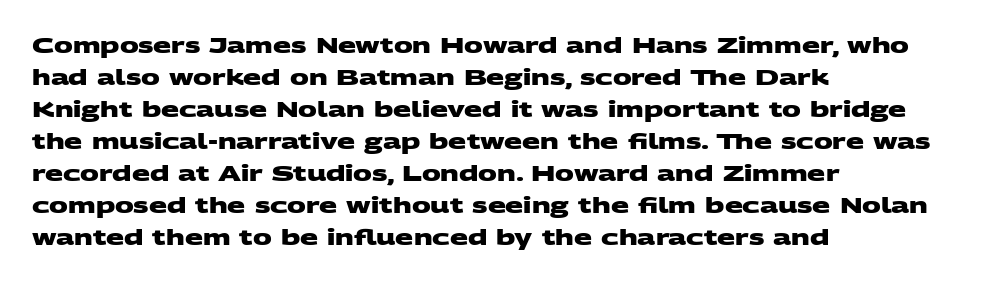
{"bold": "yes", "underline": "no", "align": "left", "line_spacing": "normal", "line_spacing_ratio": 1.52, "letter_spacing": "normal", "letter_spacing_em": 0.0, "glyph_px": 21}
